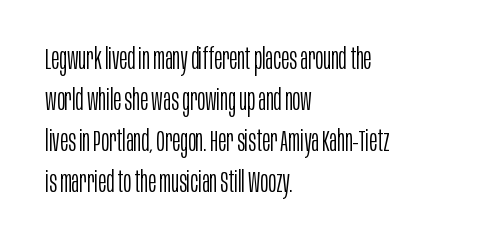
The image shows 30 px light, condensed sans-serif type, upright; set left-aligned, normal line spacing (1.37x), normal letter spacing, not underlined; low stroke contrast and a large x-height.
